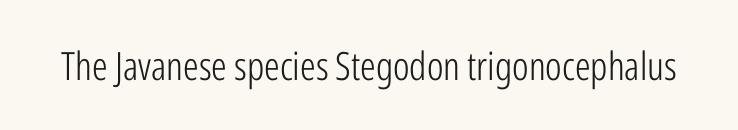
In terms of posture, this sample is upright. The tracking reads as untouched default to a designer's eye. This rendering features lettering with no underline. The passage shown is typed in a proportional face where columns would drift. This is not heavy type; no bold has been used.
